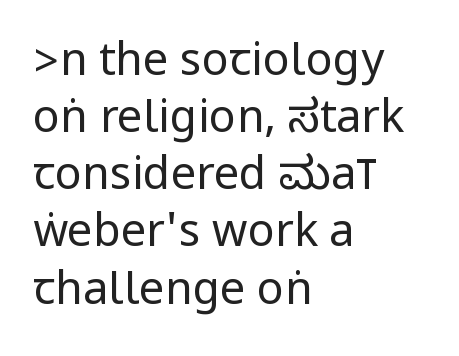
Q: Is the text bold? A: No.
Q: Is the text italic (slanted)? A: No, it is upright.
Q: Is the typeface a serif or a sans-serif typeface? A: Sans-serif.
Q: Is the text underlined? A: No.
Q: How is the paragraph aligned? A: Left-aligned.
Q: Is the spacing between letters normal or unusually wide? A: Normal.
Q: Is the spacing between lines tight, normal or loose? A: Normal.
Q: Width (condensed, normal, or wide)? A: Condensed.
Q: Stroke contrast? A: Low.
